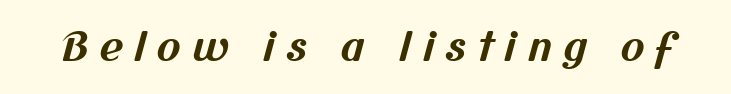
The image shows 40 px bold sans-serif type; set unusually wide letter spacing (+0.28 em), not underlined; medium stroke contrast and a medium x-height.
